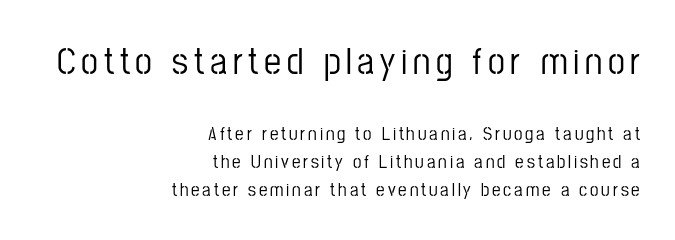
You can tell from the bare stems that sans-serif type was used. These lines stack with their right ends in a neat column. Spacing verdict: proportional, widths tailored to each character. What's the leading like? Ordinary, nothing unusual. Any mark beneath the type? The region is blank. Look at the glyph heights: the upper group is clearly the bigger setting.
